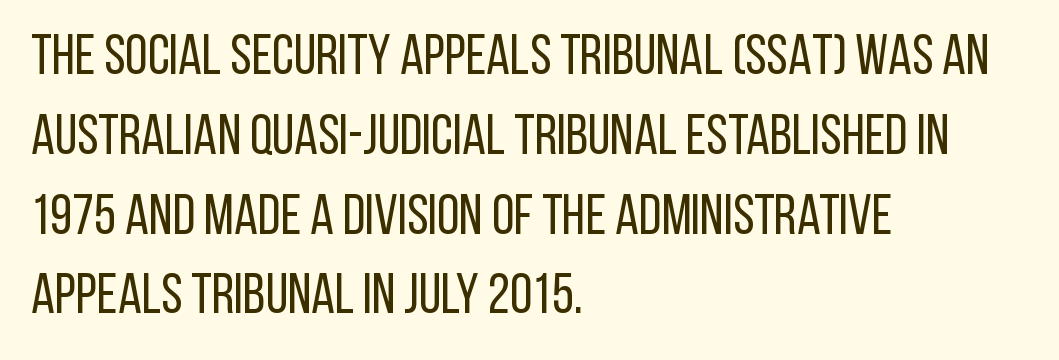
What stands out about the letter spacing? Nothing — it is the standard amount. Is this a fixed-width face? No — the glyphs have proportional, varying widths. The lines in this sample share a left origin and differ only in where they stop. Weight: not bold — regular or lighter. This rendering features lettering with no underline. Typographically, this falls in the sans-serif category.
